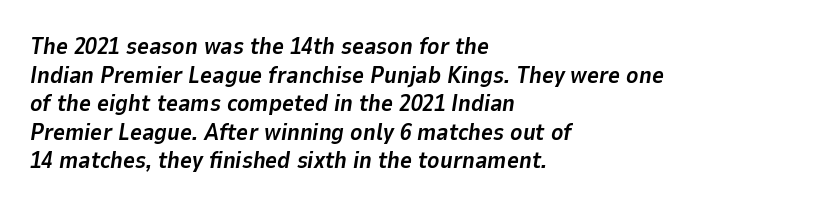
The strip under each line holds only bare page. Glyph-to-glyph distance matches everyday printed text. The lines are quadded left. Would a proofreader flag this as italicized? Yes. A full-strength bold gives these letters their thick strokes.
